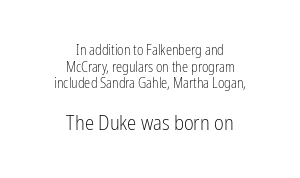
Check the space under the baseline: it is left empty. Short note: letters normally spaced. This reads as an unemphasized weight, regular at the heaviest. Compare the two chunks: the lower has the greater cap height.
